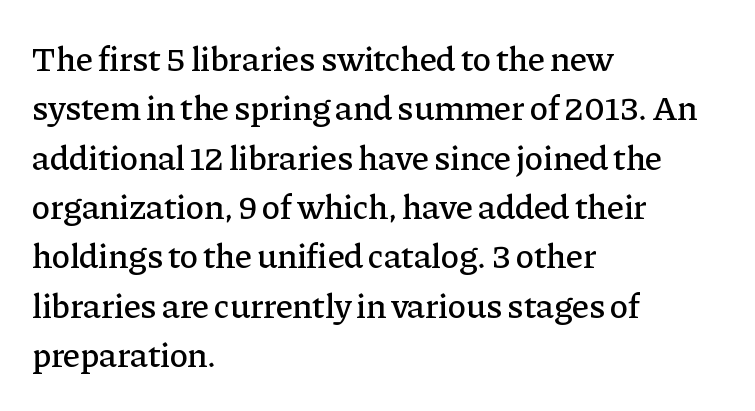
Q: Is the text italic (slanted)? A: No, it is upright.
Q: Is the typeface a serif or a sans-serif typeface? A: Serif.
Q: Is the text underlined? A: No.
Q: How is the paragraph aligned? A: Left-aligned.
Q: Is the spacing between letters normal or unusually wide? A: Normal.
Q: Is the spacing between lines tight, normal or loose? A: Normal.
Q: Width (condensed, normal, or wide)? A: Normal.
Q: Stroke contrast? A: Low.
Q: x-height? A: Medium.
Q: Monospaced? A: No.
